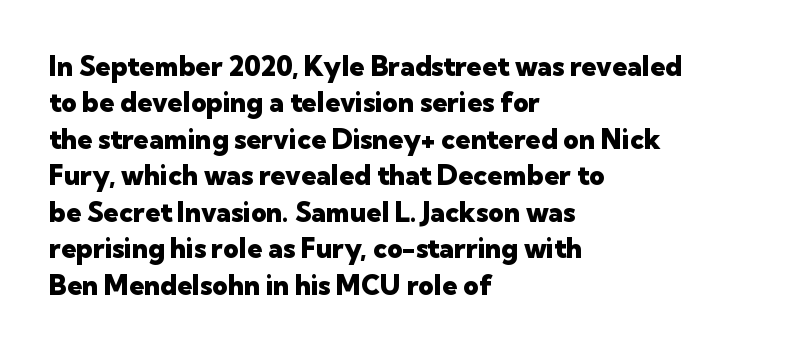
The image shows 27 px bold type, upright; set left-aligned, normal line spacing (1.35x), normal letter spacing, not underlined.
